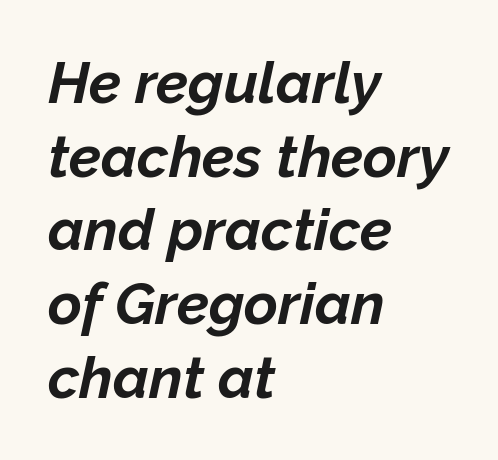
The image shows 58 px bold type, italic (leaning right); set left-aligned, normal line spacing (1.27x), normal letter spacing, not underlined; low stroke contrast and a medium x-height.
